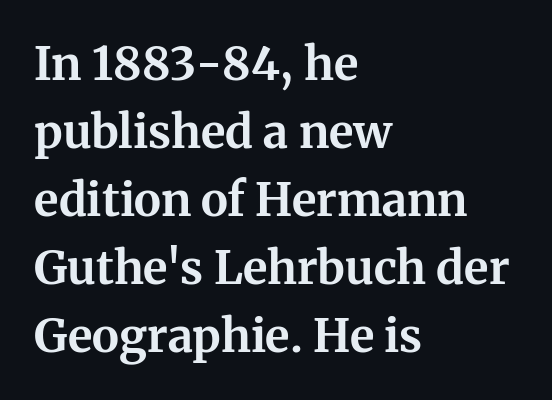
The image shows 46 px bold serif type, upright; set left-aligned, normal line spacing (1.48x), normal letter spacing, not underlined; medium stroke contrast and a medium x-height.
